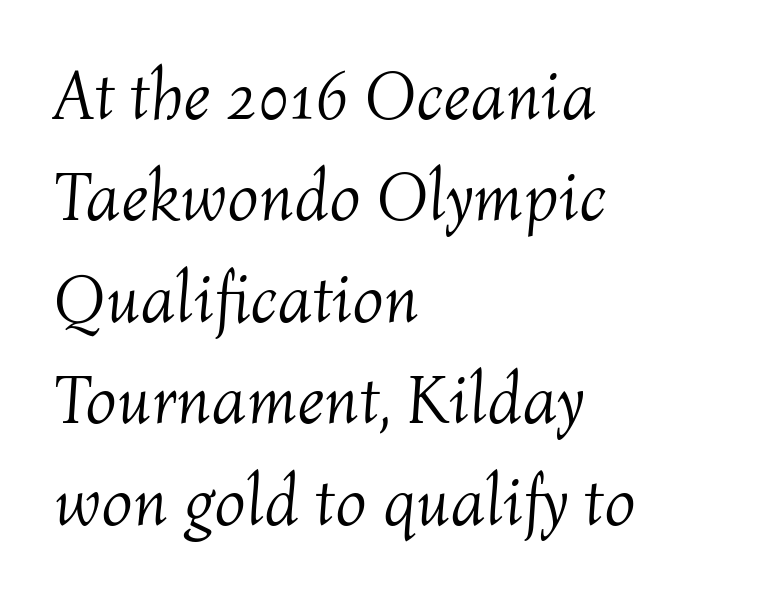
{"italic": "yes", "lean": "right", "slant_degrees": 4, "bold": "no", "weight": "light", "width": "normal", "stroke_contrast": "medium", "x_height": "medium", "monospaced": "no", "underline": "no", "align": "left", "line_spacing": "normal", "line_spacing_ratio": 1.47, "letter_spacing": "normal", "letter_spacing_em": 0.0, "glyph_px": 69}
